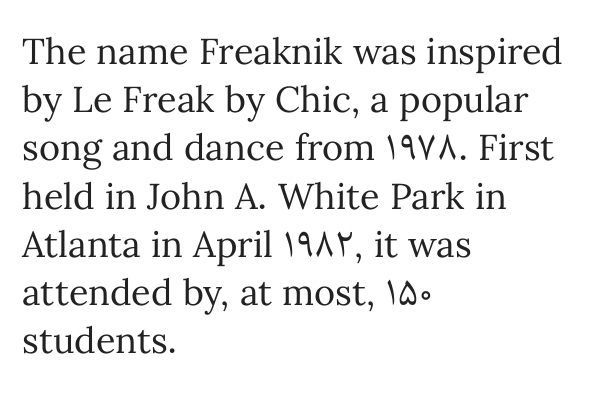
{"italic": "no", "bold": "no", "weight": "regular", "width": "normal", "stroke_contrast": "medium", "x_height": "medium", "monospaced": "no", "underline": "no", "align": "left", "line_spacing": "normal", "line_spacing_ratio": 1.34, "letter_spacing": "normal", "letter_spacing_em": 0.0, "glyph_px": 36}
